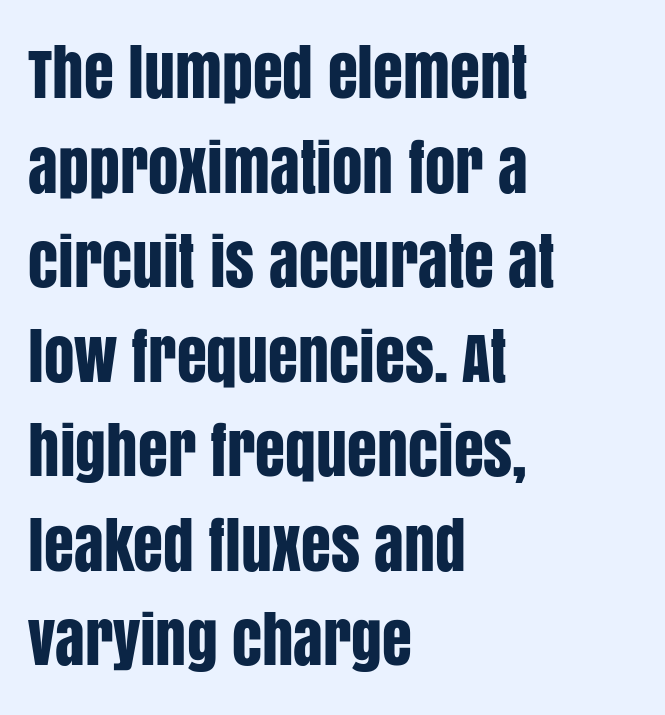
The image shows 61 px condensed sans-serif type, upright; set left-aligned, normal line spacing (1.55x), normal letter spacing, not underlined; low stroke contrast and a large x-height.
